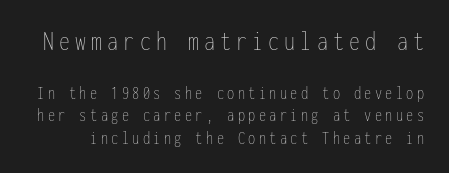
Every character here occupies the same horizontal width, giving the sample a typewriter-like rhythm. Typesetter's note — upper block bumped up in size, lower block left smaller. Summary of weight: not heavy and not bold. Words float on clear page, feet unadorned.
